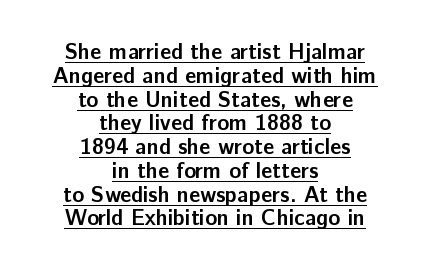
Compared with an ordinary text face, these strokes are far heavier — a full bold. Looks like someone drew a line under every word here. Centered paragraph, ragged on both sides. Does extra space separate the letters? No, they use regular spacing. The specimen reads as upright at a glance.
